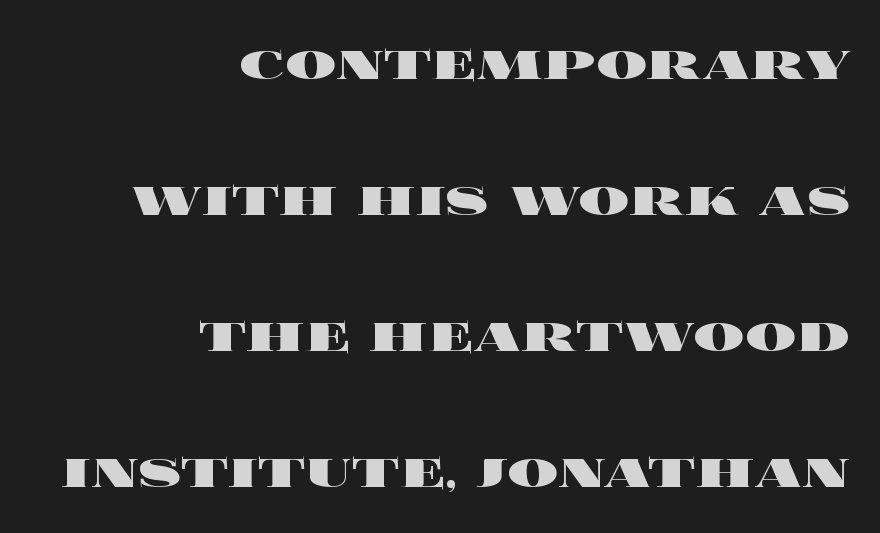
Q: Is the text bold? A: Yes.
Q: Is the text italic (slanted)? A: No, it is upright.
Q: Is the text underlined? A: No.
Q: How is the paragraph aligned? A: Right-aligned.
Q: Is the spacing between letters normal or unusually wide? A: Normal.
Q: Is the spacing between lines tight, normal or loose? A: Loose.
Q: Width (condensed, normal, or wide)? A: Wide.
Q: x-height? A: Large.
Q: Monospaced? A: No.
